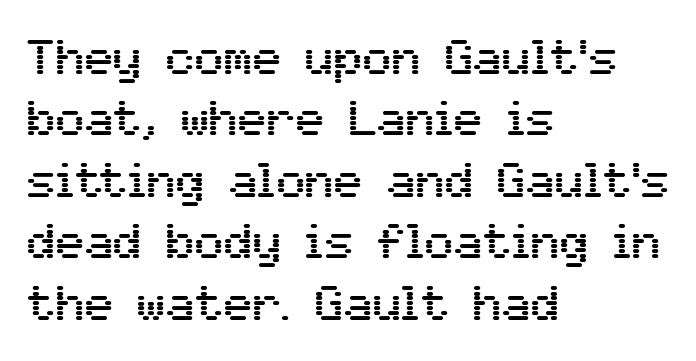
The image shows 48 px sans-serif type, upright; set left-aligned, normal line spacing (1.28x), normal letter spacing, not underlined; medium stroke contrast and a medium x-height.
